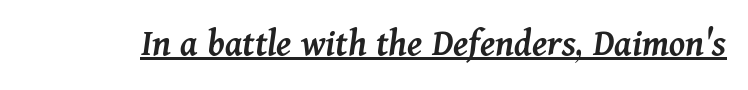
The image shows 39 px semibold type, italic (leaning right); set normal letter spacing, underlined; medium stroke contrast and a medium x-height.
